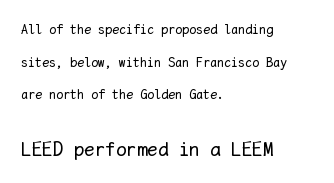
Q: Is the text bold? A: No.
Q: Is the text italic (slanted)? A: No, it is upright.
Q: Is the text underlined? A: No.
Q: How is the paragraph aligned? A: Left-aligned.
Q: Is the spacing between letters normal or unusually wide? A: Normal.
Q: Is the spacing between lines tight, normal or loose? A: Loose.
Q: Which block of text is set in a larger size, the first (top) or the second (bottom)? A: The second (bottom) one.
